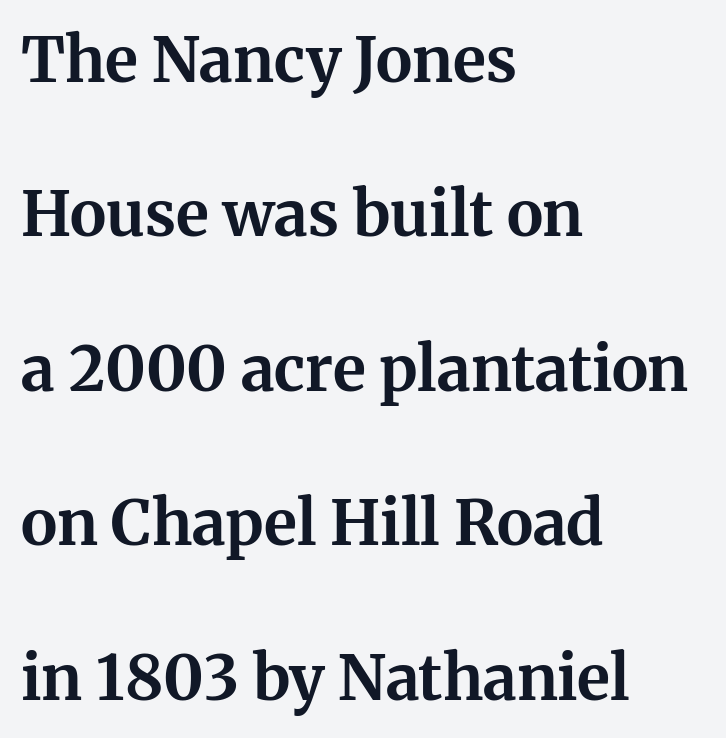
The image shows 62 px bold serif type, upright; set left-aligned, loose line spacing (2.49x), normal letter spacing, not underlined; medium stroke contrast and a medium x-height.
